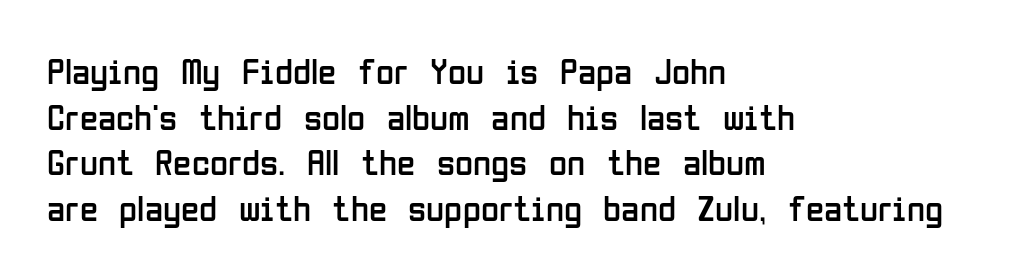
{"serif": "no", "italic": "no", "bold": "no", "weight": "regular", "width": "condensed", "stroke_contrast": "low", "x_height": "medium", "monospaced": "no", "underline": "no", "align": "left", "line_spacing_ratio": 1.23, "letter_spacing": "normal", "letter_spacing_em": 0.0, "glyph_px": 37}
